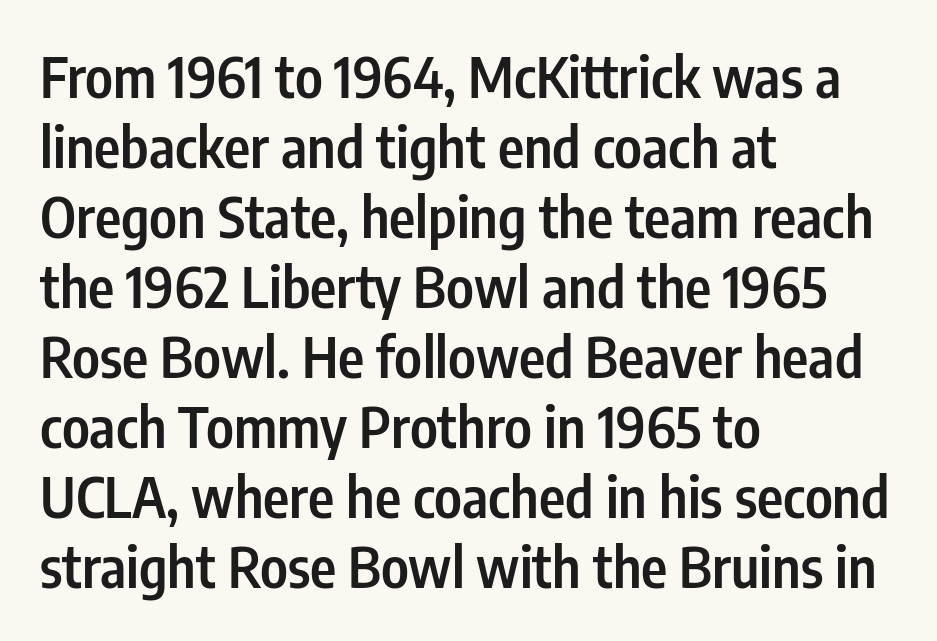
Q: Is the text bold? A: Semi-bold.
Q: Is the text italic (slanted)? A: No, it is upright.
Q: Is the typeface a serif or a sans-serif typeface? A: Sans-serif.
Q: Is the text underlined? A: No.
Q: How is the paragraph aligned? A: Left-aligned.
Q: Is the spacing between letters normal or unusually wide? A: Normal.
Q: Is the spacing between lines tight, normal or loose? A: Normal.
Q: Width (condensed, normal, or wide)? A: Condensed.
Q: Stroke contrast? A: Low.
Q: x-height? A: Medium.
Q: Monospaced? A: No.
